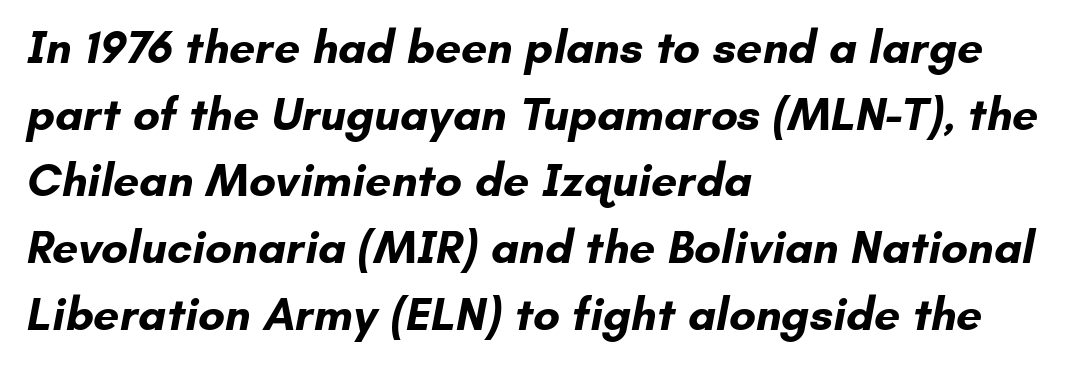
{"serif": "no", "bold": "yes", "weight": "bold", "width": "normal", "stroke_contrast": "low", "x_height": "small", "monospaced": "no", "underline": "no", "align": "left", "line_spacing": "normal", "line_spacing_ratio": 1.45, "letter_spacing": "normal", "letter_spacing_em": 0.0, "glyph_px": 46}
